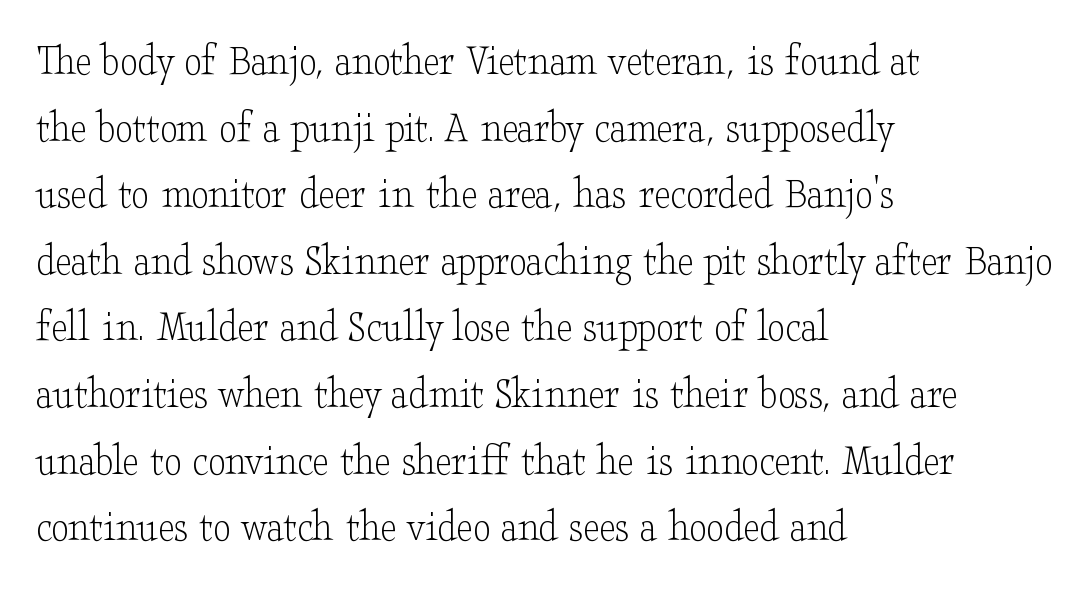
{"serif": "yes", "italic": "no", "bold": "no", "weight": "light", "width": "wide", "stroke_contrast": "low", "x_height": "small", "monospaced": "no", "underline": "no", "align": "left", "line_spacing": "normal", "line_spacing_ratio": 1.48, "letter_spacing": "normal", "letter_spacing_em": 0.0, "glyph_px": 45}
